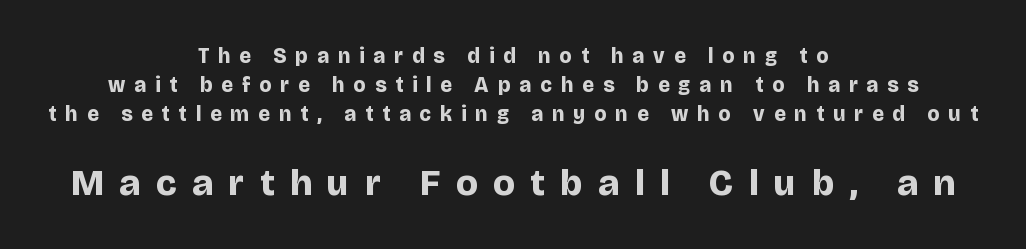
This block has exactly the height ordinary leading produces. The letters advance in unequal steps, a hallmark of proportional type. Note: no serifs on the glyphs. The glyphs are unaccompanied by any horizontal stroke below them. If you drew a line through each stem, it would be perfectly vertical.
